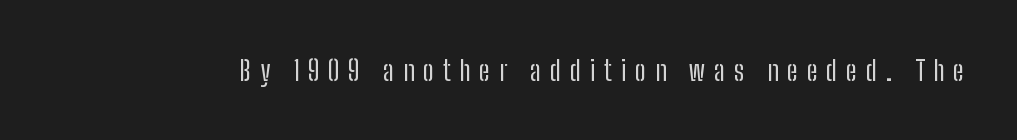
Q: Is the text bold? A: No.
Q: Is the text italic (slanted)? A: No, it is upright.
Q: Is the typeface a serif or a sans-serif typeface? A: Sans-serif.
Q: Is the text underlined? A: No.
Q: Is the spacing between letters normal or unusually wide? A: Unusually wide.
Q: Width (condensed, normal, or wide)? A: Condensed.
Q: Stroke contrast? A: Low.
Q: x-height? A: Medium.
Q: Monospaced? A: No.
